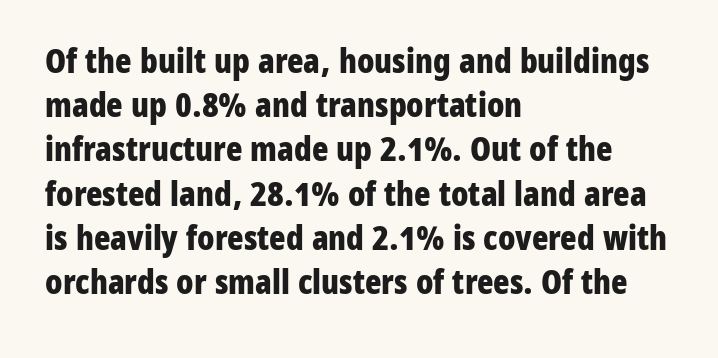
{"serif": "no", "italic": "no", "bold": "yes", "weight": "bold", "width": "condensed", "stroke_contrast": "low", "x_height": "medium", "monospaced": "no", "underline": "no", "align": "left", "line_spacing": "normal", "line_spacing_ratio": 1.3, "letter_spacing": "normal", "letter_spacing_em": 0.0, "glyph_px": 34}
